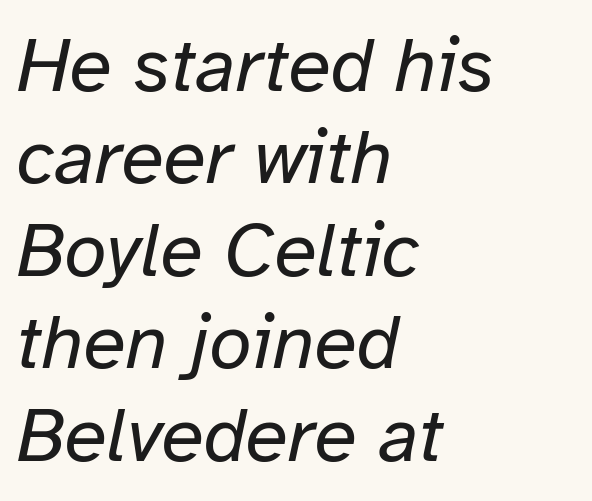
Q: Is the text bold? A: No.
Q: Is the text italic (slanted)? A: Yes, it leans right by about 12 degrees.
Q: Is the text underlined? A: No.
Q: How is the paragraph aligned? A: Left-aligned.
Q: Is the spacing between letters normal or unusually wide? A: Normal.
Q: Width (condensed, normal, or wide)? A: Normal.
Q: Stroke contrast? A: Low.
Q: x-height? A: Medium.
Q: Monospaced? A: No.
